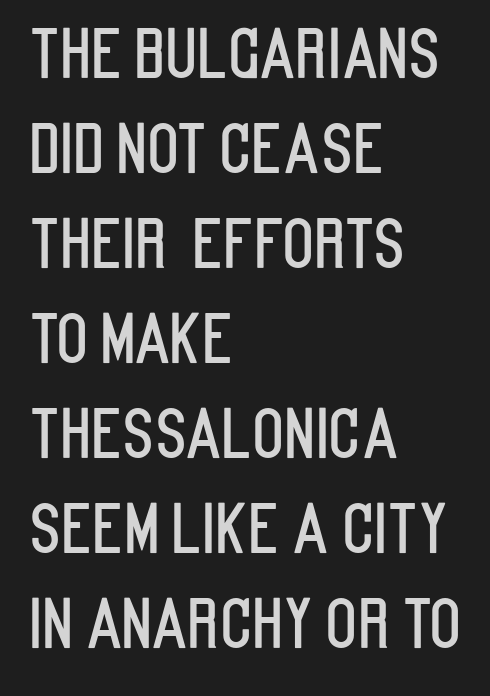
The image shows 66 px condensed sans-serif type, upright; set left-aligned, normal line spacing (1.44x), normal letter spacing, not underlined; low stroke contrast and a large x-height.
